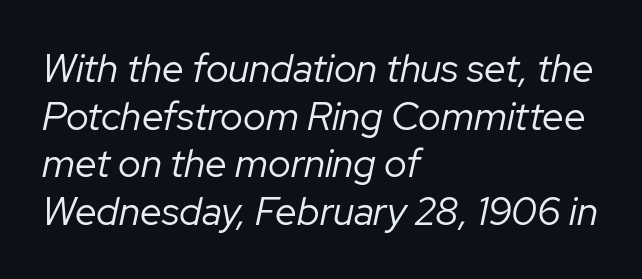
The letters advance in unequal steps, a hallmark of proportional type. Underline: absent. Characters are canted at an angle relative to the baseline's perpendicular. Every row of glyphs begins at an identical x-position on the left. No heavy texture on the line: the type isn't bold.
